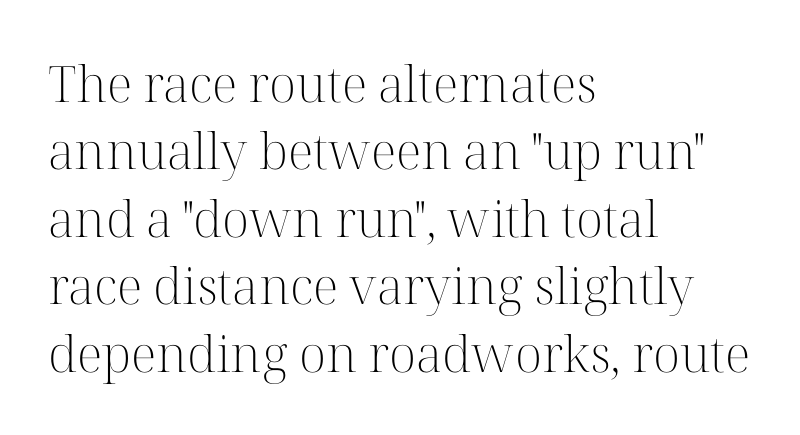
Q: Is the text bold? A: No.
Q: Is the text italic (slanted)? A: No, it is upright.
Q: Is the typeface a serif or a sans-serif typeface? A: Serif.
Q: Is the text underlined? A: No.
Q: How is the paragraph aligned? A: Left-aligned.
Q: Is the spacing between letters normal or unusually wide? A: Normal.
Q: Is the spacing between lines tight, normal or loose? A: Normal.
Q: Width (condensed, normal, or wide)? A: Normal.
Q: Stroke contrast? A: High.
Q: x-height? A: Medium.
Q: Monospaced? A: No.
